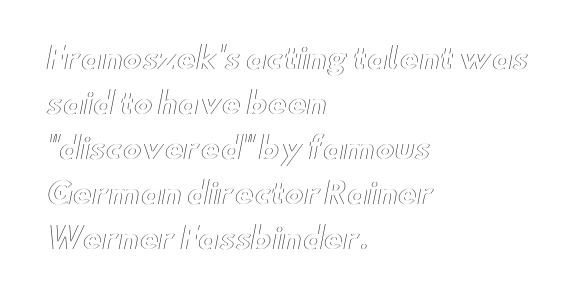
The image shows 29 px wide type; set left-aligned, normal line spacing (1.55x), normal letter spacing, not underlined; a small x-height.
